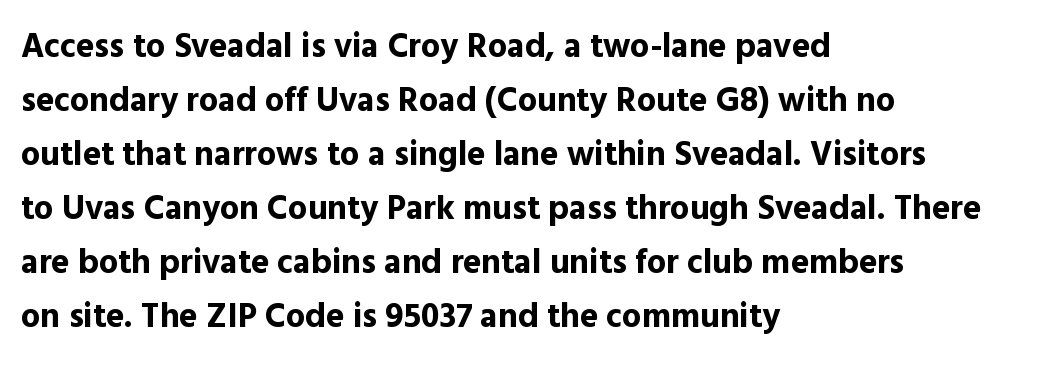
The image shows 34 px bold sans-serif type, upright; set left-aligned, normal line spacing (1.59x), normal letter spacing, not underlined; a medium x-height.
